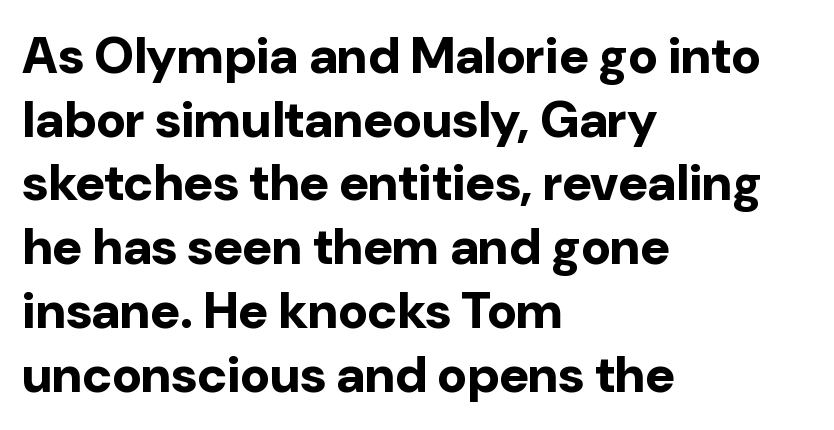
Q: Is the text bold? A: Yes.
Q: Is the text italic (slanted)? A: No, it is upright.
Q: Is the typeface a serif or a sans-serif typeface? A: Sans-serif.
Q: Is the text underlined? A: No.
Q: How is the paragraph aligned? A: Left-aligned.
Q: Is the spacing between letters normal or unusually wide? A: Normal.
Q: Is the spacing between lines tight, normal or loose? A: Normal.
Q: Width (condensed, normal, or wide)? A: Normal.
Q: Stroke contrast? A: Low.
Q: x-height? A: Medium.
Q: Monospaced? A: No.
